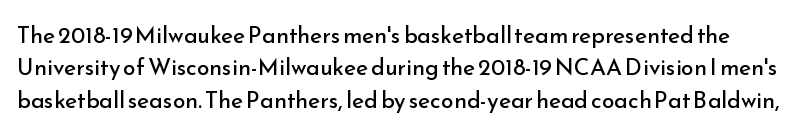
Q: Is the text bold? A: No.
Q: Is the text italic (slanted)? A: No, it is upright.
Q: Is the text underlined? A: No.
Q: Is the spacing between letters normal or unusually wide? A: Normal.
Q: Is the spacing between lines tight, normal or loose? A: Normal.
